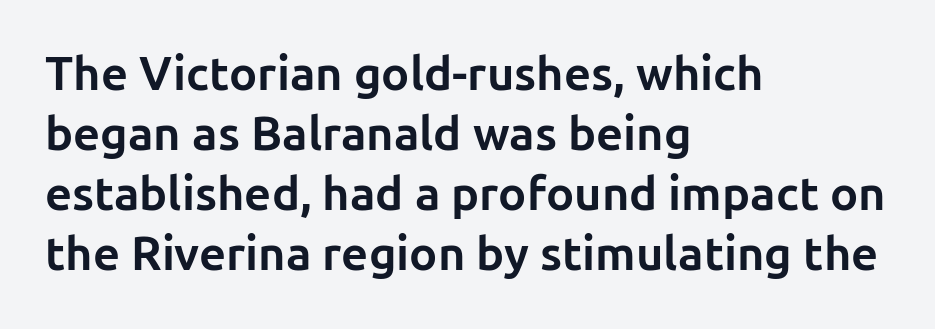
The image shows 47 px bold sans-serif type, upright; set left-aligned, normal line spacing (1.28x), normal letter spacing, not underlined; low stroke contrast and a medium x-height.
